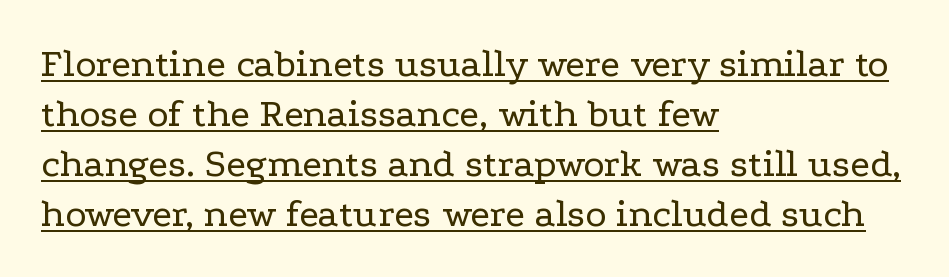
{"serif": "yes", "italic": "no", "bold": "no", "weight": "regular", "width": "wide", "stroke_contrast": "low", "x_height": "medium", "monospaced": "no", "underline": "yes", "align": "left", "line_spacing": "normal", "line_spacing_ratio": 1.25, "letter_spacing": "normal", "letter_spacing_em": 0.0, "glyph_px": 40}
